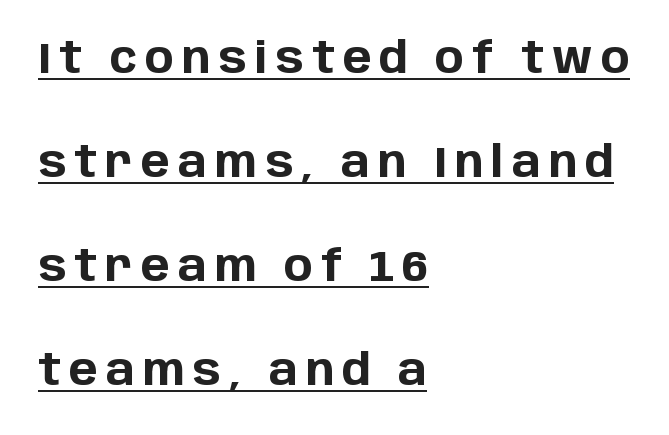
{"serif": "no", "italic": "no", "bold": "yes", "weight": "bold", "width": "normal", "stroke_contrast": "low", "x_height": "large", "monospaced": "no", "underline": "yes", "align": "left", "line_spacing": "loose", "line_spacing_ratio": 2.42, "glyph_px": 43}
